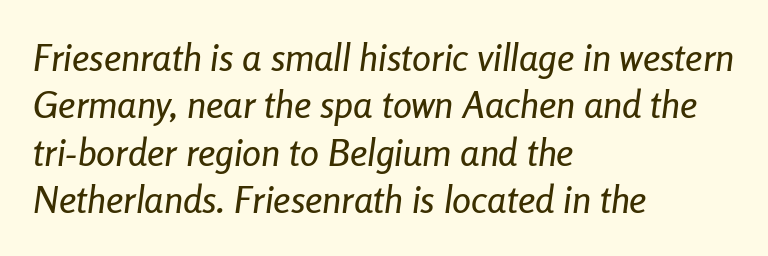
{"italic": "yes", "lean": "right", "slant_degrees": 8, "width": "condensed", "stroke_contrast": "low", "x_height": "medium", "monospaced": "no", "underline": "no", "align": "left", "line_spacing": "normal", "line_spacing_ratio": 1.25, "letter_spacing": "normal", "letter_spacing_em": 0.0, "glyph_px": 38}
